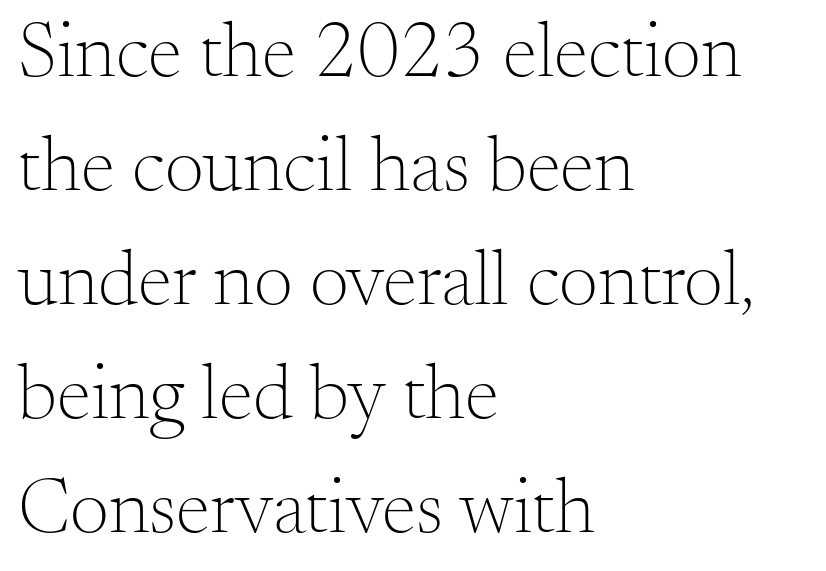
Q: Is the text bold? A: No.
Q: Is the text italic (slanted)? A: No, it is upright.
Q: Is the typeface a serif or a sans-serif typeface? A: Serif.
Q: Is the text underlined? A: No.
Q: How is the paragraph aligned? A: Left-aligned.
Q: Is the spacing between letters normal or unusually wide? A: Normal.
Q: Is the spacing between lines tight, normal or loose? A: Normal.
Q: Width (condensed, normal, or wide)? A: Normal.
Q: Stroke contrast? A: Medium.
Q: x-height? A: Small.
Q: Monospaced? A: No.
